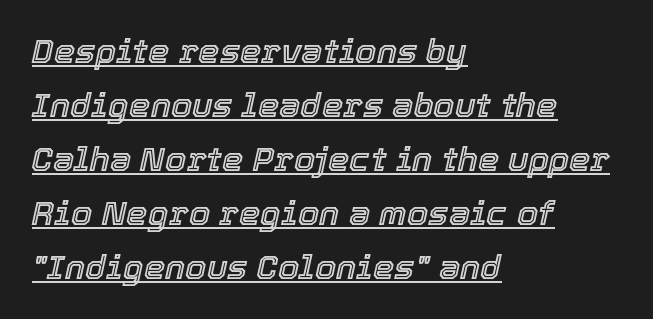
{"italic": "yes", "lean": "right", "slant_degrees": 12, "width": "normal", "x_height": "medium", "monospaced": "no", "underline": "yes", "align": "left", "line_spacing": "normal", "line_spacing_ratio": 1.59, "letter_spacing": "normal", "letter_spacing_em": 0.0, "glyph_px": 34}
